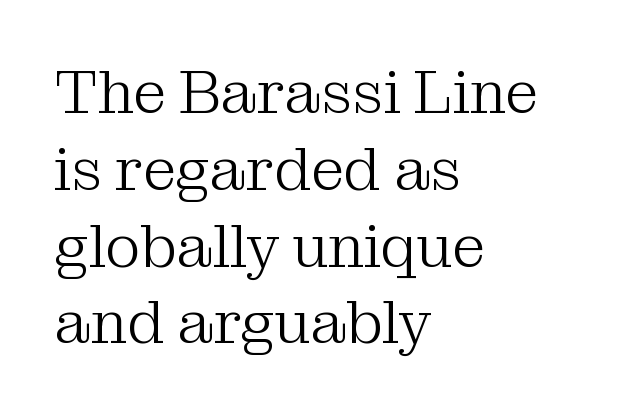
The image shows 60 px light serif type, upright; set left-aligned, normal line spacing (1.28x), normal letter spacing, not underlined; medium stroke contrast and a medium x-height.
